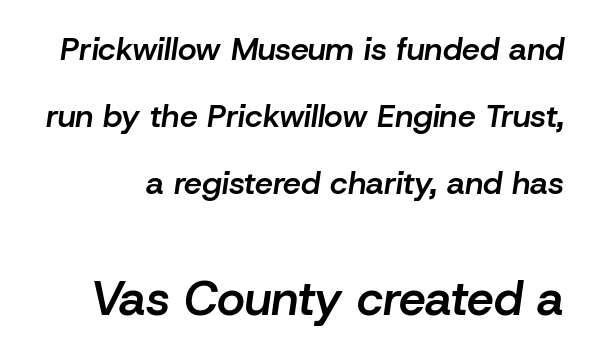
{"italic": "yes", "lean": "right", "slant_degrees": 8, "bold": "semi", "weight": "semibold", "width": "normal", "stroke_contrast": "low", "x_height": "medium", "monospaced": "no", "underline": "no", "line_spacing": "loose", "line_spacing_ratio": 2.09, "letter_spacing": "normal", "letter_spacing_em": 0.0, "larger_block": "second", "size_ratio": 1.5, "glyph_px": 48}
